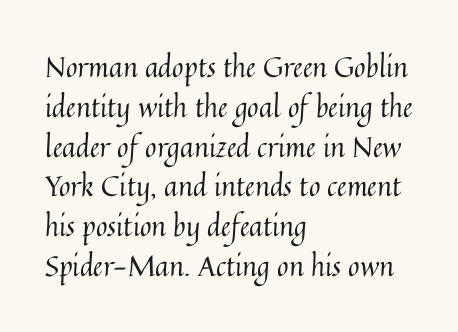
The image shows 28 px regular-weight type; set left-aligned, normal line spacing (1.42x), normal letter spacing, not underlined; medium stroke contrast and a medium x-height.
